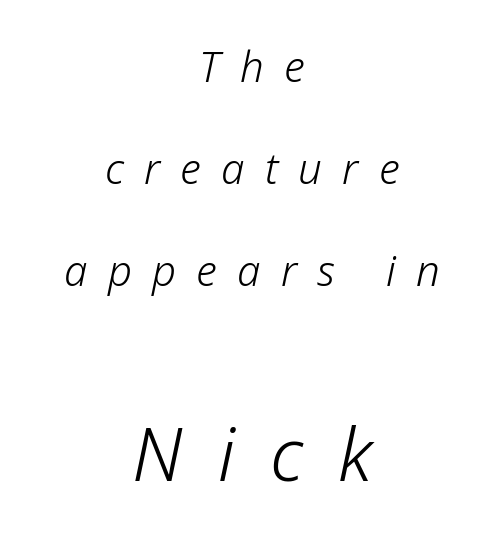
The image shows 73 px light type, italic (leaning right); set centered, loose line spacing (2.43x), unusually wide letter spacing (+0.48 em), not underlined; the second (bottom) block is 1.74x larger; low stroke contrast and a medium x-height.
